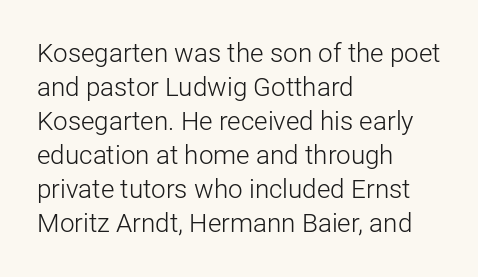
{"italic": "no", "bold": "no", "underline": "no", "align": "left", "line_spacing": "normal", "line_spacing_ratio": 1.31, "letter_spacing": "normal", "letter_spacing_em": 0.0, "glyph_px": 26}
